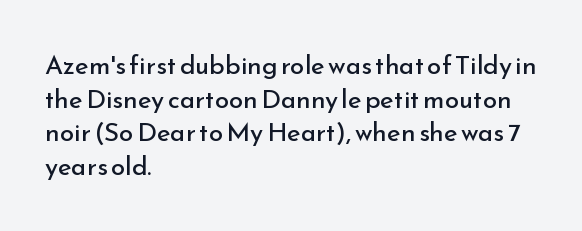
Interline gaps are of average width in this sample. In terms of posture, this sample is upright. Teacher's note: observe the even left margin — that is flush-left alignment. The cut favours lightness, reaching ordinary text weight at its darkest.
